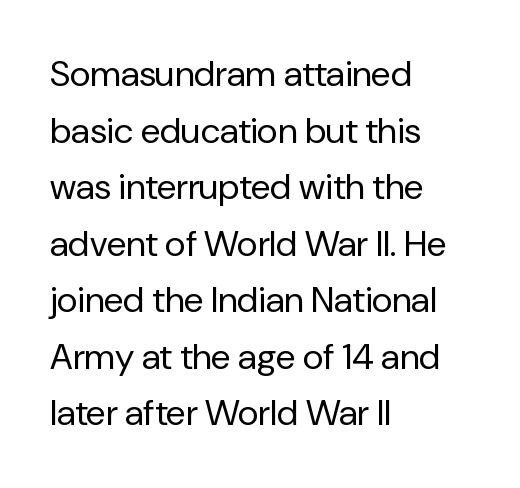
In CSS terms this would be text-align: left. Weight: in the light-to-regular range. Serifs: no, the terminals of the letterforms are clean. A typesetter would call this zero additional tracking. Descenders hang freely into open space. Normally led — the rows are evenly, conventionally spaced.
